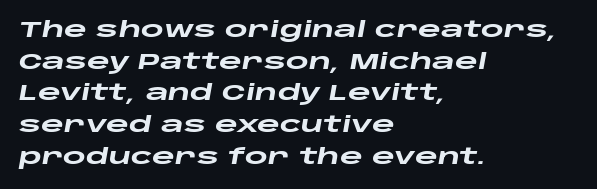
The image shows 22 px bold type, italic (leaning right); set left-aligned, normal line spacing (1.44x), normal letter spacing, not underlined.
